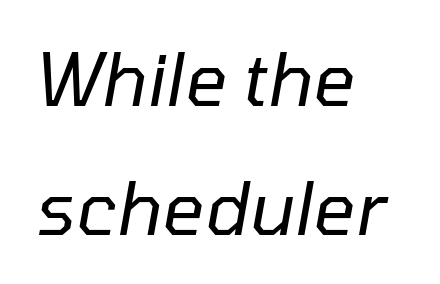
{"italic": "yes", "lean": "right", "slant_degrees": 10, "bold": "no", "weight": "regular", "width": "normal", "stroke_contrast": "low", "x_height": "medium", "monospaced": "no", "underline": "no", "align": "left", "line_spacing_ratio": 1.77, "letter_spacing": "normal", "letter_spacing_em": 0.0, "glyph_px": 73}
